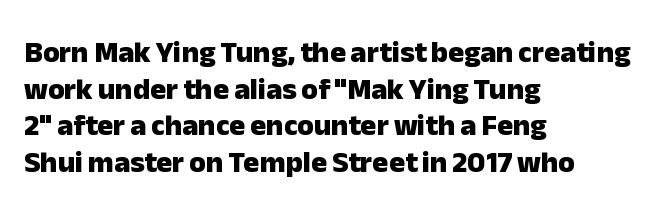
Line beginnings align vertically; line endings do not. What kind of face is this? One without serifs — a sans. Weight: bold. Each word holds together tightly as a unit, with standard inter-letter gaps. Every character sits straight up, as roman type does.
